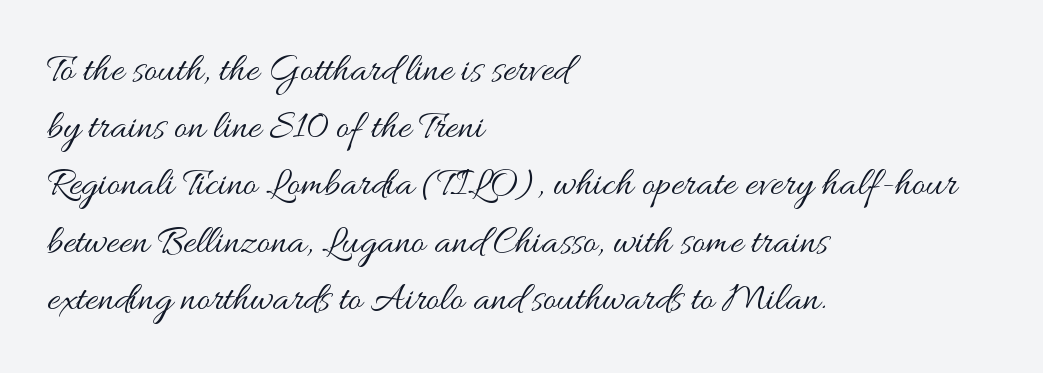
Q: Is the text bold? A: No.
Q: Is the text italic (slanted)? A: Yes.
Q: Is the text underlined? A: No.
Q: How is the paragraph aligned? A: Left-aligned.
Q: Is the spacing between letters normal or unusually wide? A: Normal.
Q: Is the spacing between lines tight, normal or loose? A: Normal.
Q: Width (condensed, normal, or wide)? A: Wide.
Q: Stroke contrast? A: Medium.
Q: x-height? A: Small.
Q: Monospaced? A: No.
